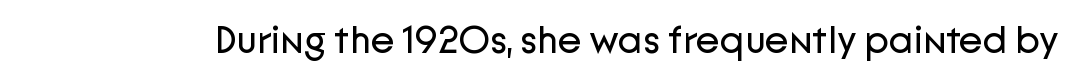
{"serif": "no", "italic": "no", "bold": "no", "weight": "regular", "width": "normal", "stroke_contrast": "low", "x_height": "medium", "monospaced": "no", "underline": "no", "letter_spacing": "normal", "letter_spacing_em": 0.0, "glyph_px": 39}
